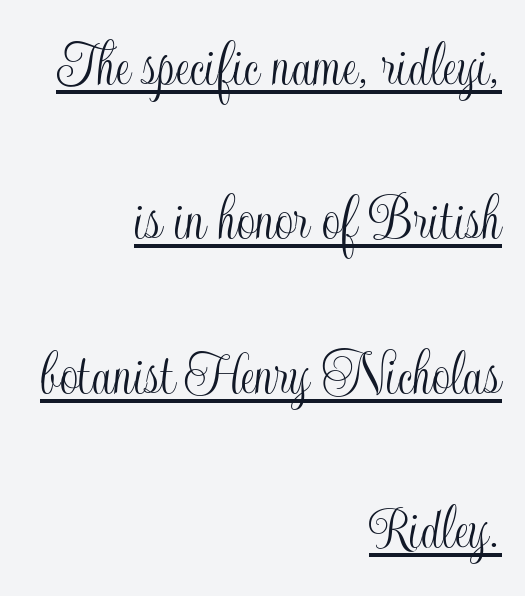
Q: Is the text italic (slanted)? A: Yes.
Q: Is the text underlined? A: Yes.
Q: How is the paragraph aligned? A: Right-aligned.
Q: Is the spacing between letters normal or unusually wide? A: Normal.
Q: Is the spacing between lines tight, normal or loose? A: Loose.
Q: Width (condensed, normal, or wide)? A: Condensed.
Q: x-height? A: Small.
Q: Monospaced? A: No.
